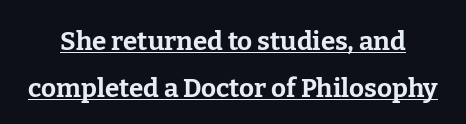
Q: Is the text bold? A: Yes.
Q: Is the text italic (slanted)? A: No, it is upright.
Q: Is the text underlined? A: Yes.
Q: Is the spacing between letters normal or unusually wide? A: Normal.
